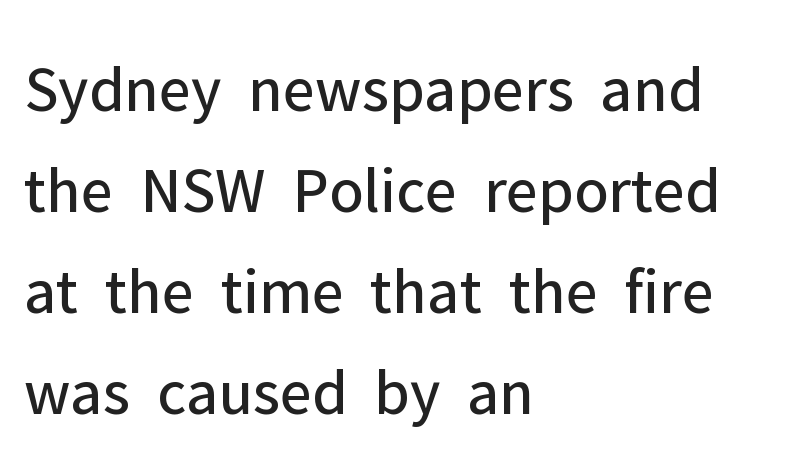
Here the glyphs are tracked normally, forming tight word shapes. These lines were composed using upright roman letters. The line-height multiplier appears to be the usual default. Looks like regular typesetting: each glyph gets only the width it needs. Nothing heavy about these letters — not bold at all. Check the space under the baseline: it is left empty.
